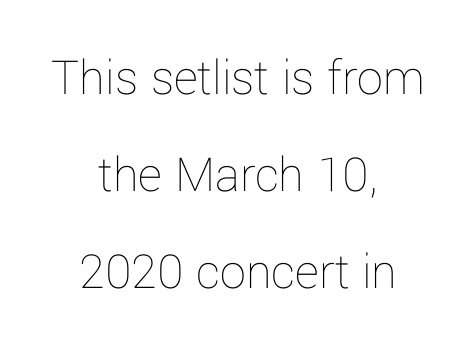
The image shows 52 px thin type, upright; set centered, line spacing 1.87x, normal letter spacing, not underlined; low stroke contrast and a medium x-height.
